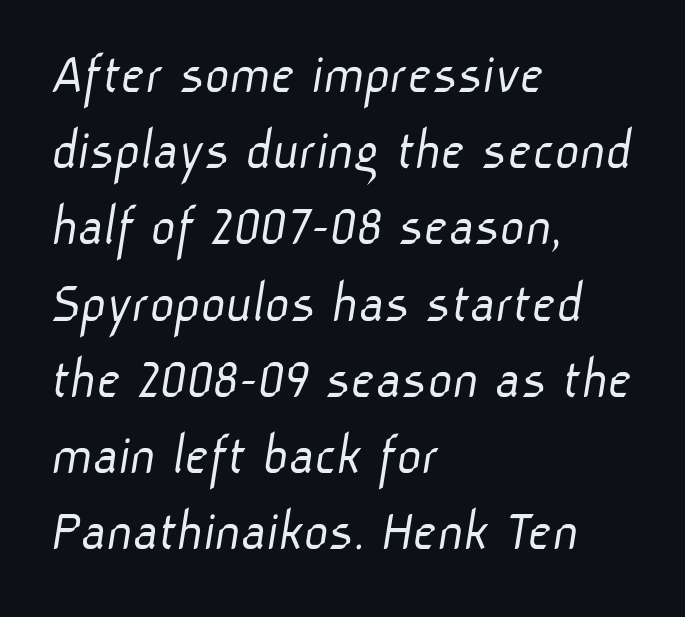
Q: Is the text bold? A: No.
Q: Is the typeface a serif or a sans-serif typeface? A: Sans-serif.
Q: Is the text underlined? A: No.
Q: How is the paragraph aligned? A: Left-aligned.
Q: Is the spacing between letters normal or unusually wide? A: Normal.
Q: Is the spacing between lines tight, normal or loose? A: Normal.
Q: Width (condensed, normal, or wide)? A: Normal.
Q: Stroke contrast? A: Low.
Q: x-height? A: Medium.
Q: Monospaced? A: No.
